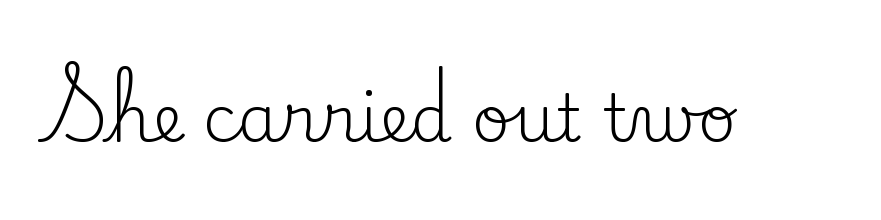
Q: Is the text bold? A: No.
Q: Is the text italic (slanted)? A: No, it is upright.
Q: Is the text underlined? A: No.
Q: Is the spacing between letters normal or unusually wide? A: Normal.
Q: Width (condensed, normal, or wide)? A: Normal.
Q: Stroke contrast? A: Low.
Q: x-height? A: Small.
Q: Monospaced? A: No.
